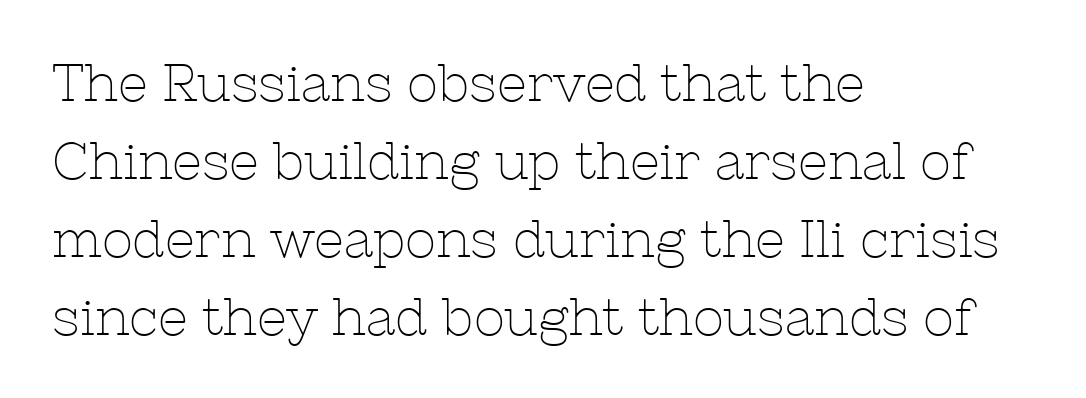
Q: Is the text bold? A: No.
Q: Is the text italic (slanted)? A: No, it is upright.
Q: Is the typeface a serif or a sans-serif typeface? A: Serif.
Q: Is the text underlined? A: No.
Q: How is the paragraph aligned? A: Left-aligned.
Q: Is the spacing between letters normal or unusually wide? A: Normal.
Q: Is the spacing between lines tight, normal or loose? A: Normal.
Q: Width (condensed, normal, or wide)? A: Normal.
Q: Stroke contrast? A: Low.
Q: x-height? A: Medium.
Q: Monospaced? A: No.
